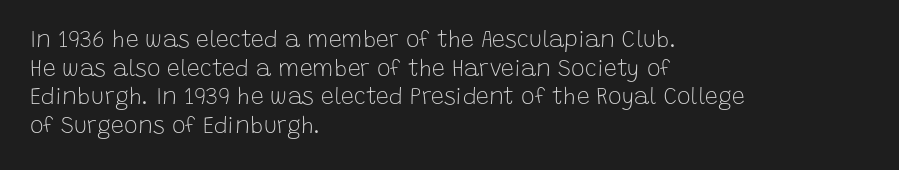
Q: Is the text bold? A: No.
Q: Is the text italic (slanted)? A: No, it is upright.
Q: Is the text underlined? A: No.
Q: How is the paragraph aligned? A: Left-aligned.
Q: Is the spacing between letters normal or unusually wide? A: Normal.
